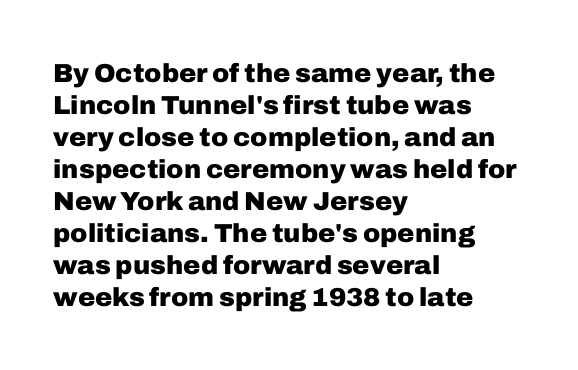
{"italic": "no", "bold": "yes", "underline": "no", "align": "left", "line_spacing_ratio": 1.23, "letter_spacing": "normal", "letter_spacing_em": 0.0, "glyph_px": 26}
